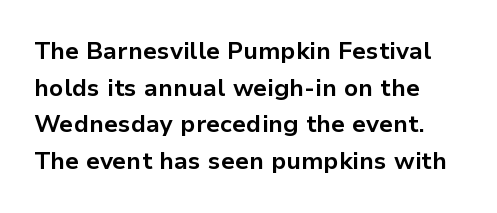
A typesetter would call this zero additional tracking. The letters stand upright; this is a roman face. Regular leading. The passage is arranged the way most books set body copy — flush left. Rule under the text: the space is simply empty. Strokes here are thick enough to call this a true bold.
